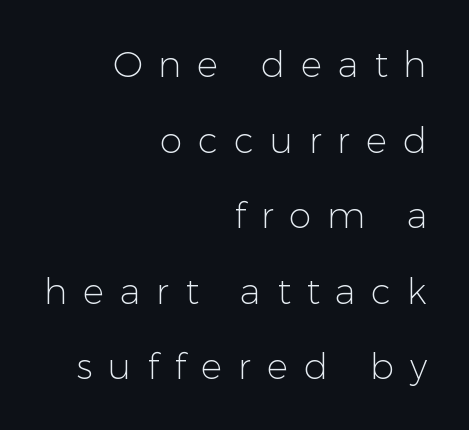
{"serif": "no", "italic": "no", "bold": "no", "weight": "light", "width": "normal", "stroke_contrast": "low", "x_height": "medium", "monospaced": "no", "underline": "no", "align": "right", "line_spacing": "loose", "line_spacing_ratio": 2.1, "letter_spacing": "wide", "letter_spacing_em": 0.44, "glyph_px": 36}
